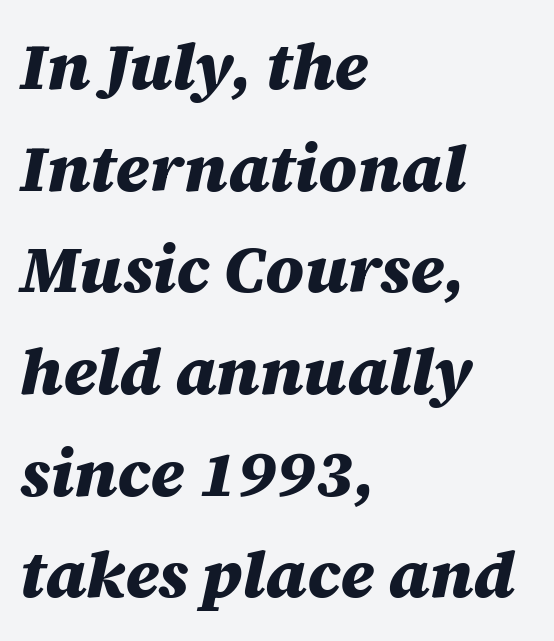
The typography opts for an oblique posture over an upright one. A typesetter would call this proportional, since set widths differ per character. Notice how the passage keeps a crisp vertical edge on the left only. The strip under each line holds only bare page. Students, this is bold: see how much ink each stroke carries.
